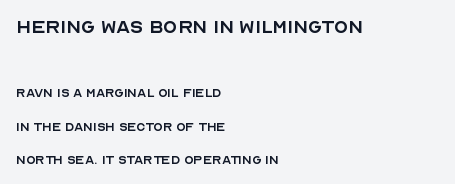
Q: Is the text bold? A: No.
Q: Is the text italic (slanted)? A: No, it is upright.
Q: Is the text underlined? A: No.
Q: How is the paragraph aligned? A: Left-aligned.
Q: Is the spacing between letters normal or unusually wide? A: Normal.
Q: Is the spacing between lines tight, normal or loose? A: Loose.
Q: Which block of text is set in a larger size, the first (top) or the second (bottom)? A: The first (top) one.
